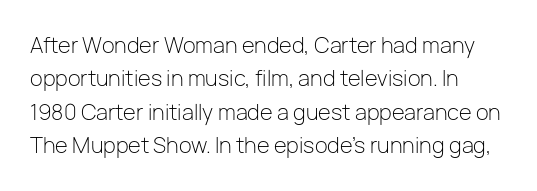
The image shows 21 px text type, upright; set left-aligned, normal line spacing (1.59x), normal letter spacing, not underlined.
